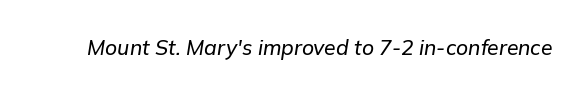
{"italic": "yes", "lean": "right", "slant_degrees": 9, "underline": "no", "letter_spacing": "normal", "letter_spacing_em": 0.0, "glyph_px": 21}
